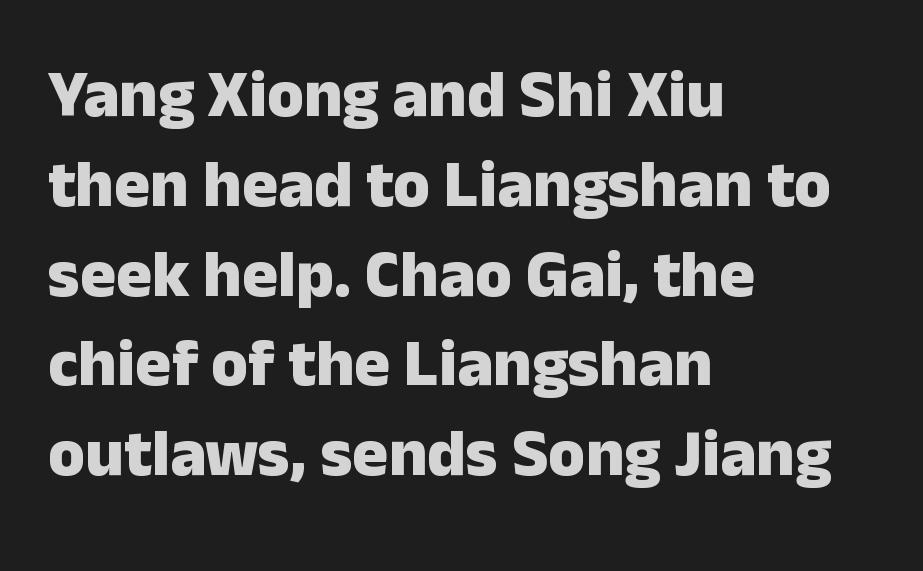
The image shows 67 px heavy sans-serif type, upright; set left-aligned, normal line spacing (1.34x), normal letter spacing, not underlined; low stroke contrast and a medium x-height.
